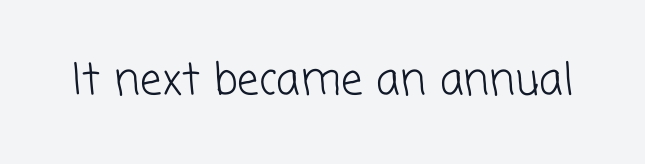
The image shows 43 px light sans-serif type; set normal letter spacing, not underlined; low stroke contrast and a medium x-height.
